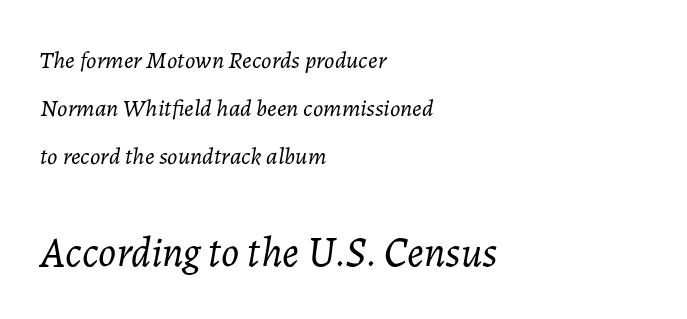
Q: Is the text bold? A: No.
Q: Is the text italic (slanted)? A: Yes, it leans right by about 7 degrees.
Q: Is the text underlined? A: No.
Q: How is the paragraph aligned? A: Left-aligned.
Q: Is the spacing between letters normal or unusually wide? A: Normal.
Q: Is the spacing between lines tight, normal or loose? A: Loose.
Q: Which block of text is set in a larger size, the first (top) or the second (bottom)? A: The second (bottom) one.
Q: Width (condensed, normal, or wide)? A: Normal.
Q: Stroke contrast? A: Low.
Q: x-height? A: Medium.
Q: Monospaced? A: No.
